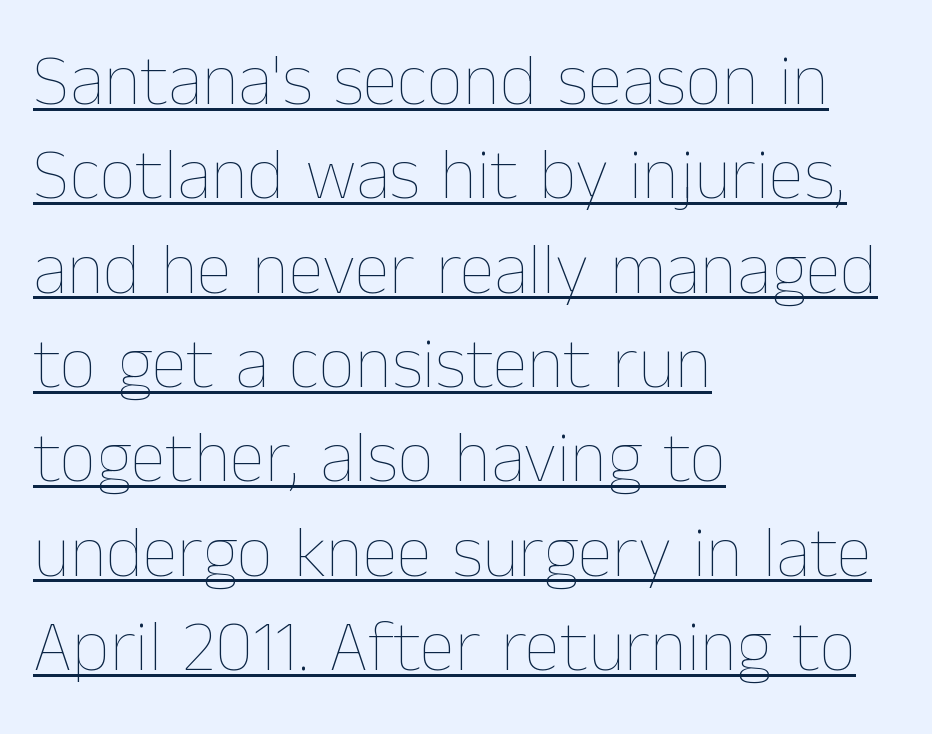
The image shows 72 px thin type, upright; set left-aligned, normal line spacing (1.31x), normal letter spacing, underlined; low stroke contrast and a medium x-height.
